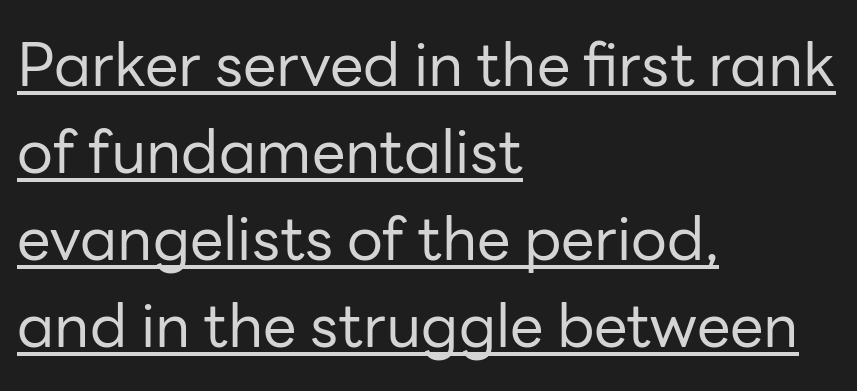
Q: Is the text bold? A: No.
Q: Is the text italic (slanted)? A: No, it is upright.
Q: Is the typeface a serif or a sans-serif typeface? A: Sans-serif.
Q: Is the text underlined? A: Yes.
Q: How is the paragraph aligned? A: Left-aligned.
Q: Is the spacing between letters normal or unusually wide? A: Normal.
Q: Is the spacing between lines tight, normal or loose? A: Normal.
Q: Width (condensed, normal, or wide)? A: Normal.
Q: Stroke contrast? A: Low.
Q: x-height? A: Medium.
Q: Monospaced? A: No.
